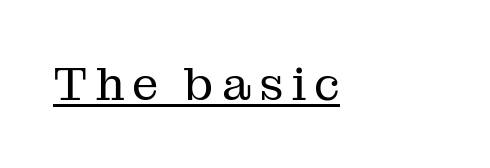
Q: Is the text bold? A: No.
Q: Is the text italic (slanted)? A: No, it is upright.
Q: Is the typeface a serif or a sans-serif typeface? A: Serif.
Q: Is the text underlined? A: Yes.
Q: How is the paragraph aligned? A: Left-aligned.
Q: Width (condensed, normal, or wide)? A: Normal.
Q: Stroke contrast? A: Medium.
Q: x-height? A: Medium.
Q: Monospaced? A: No.
